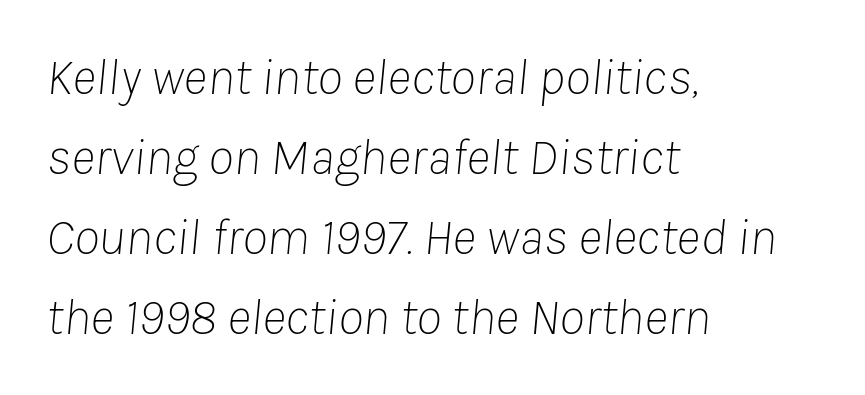
The setting favours the left margin, as ordinary paragraphs usually do. Descenders are the only things crossing below the line. There's an unmistakable incline to the writing here. These lines are rendered in a variable-pitch font. Observe the ordinary spacing: letters are neighbours, not strangers.
